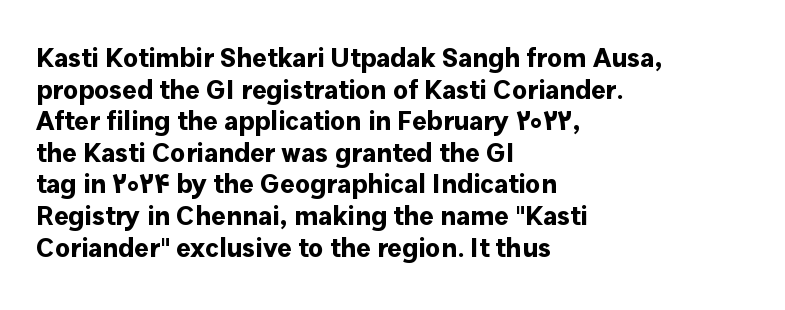
{"italic": "no", "bold": "yes", "underline": "no", "align": "left", "line_spacing_ratio": 1.17, "letter_spacing": "normal", "letter_spacing_em": 0.0, "glyph_px": 27}
